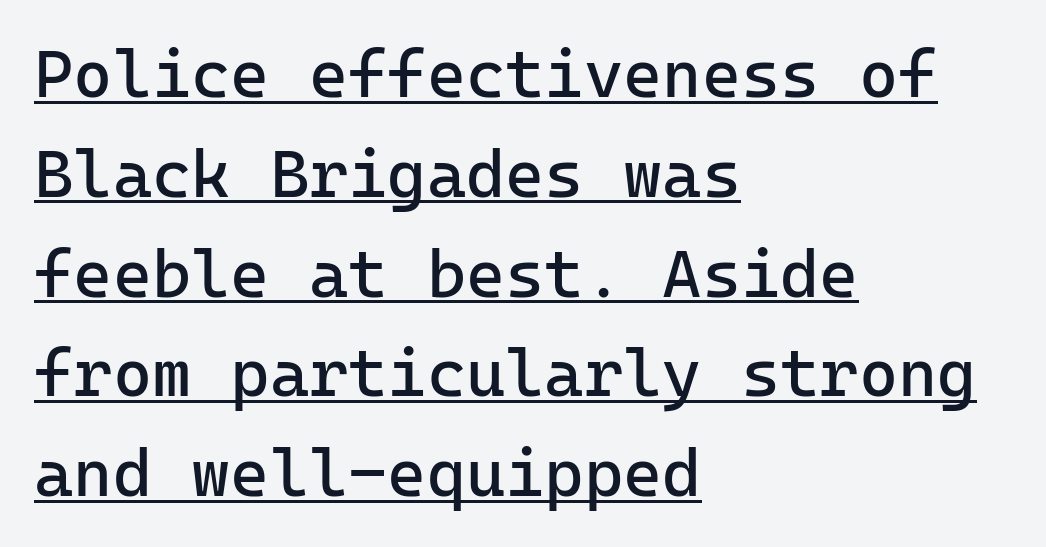
The image shows 67 px regular-weight sans-serif type, upright, monospaced; set left-aligned, normal line spacing (1.49x), normal letter spacing, underlined; low stroke contrast and a medium x-height.
